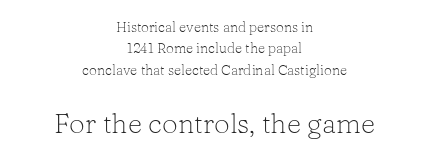
{"serif": "yes", "italic": "no", "bold": "no", "weight": "light", "width": "normal", "stroke_contrast": "low", "x_height": "medium", "monospaced": "no", "underline": "no", "align": "center", "line_spacing": "normal", "line_spacing_ratio": 1.53, "letter_spacing": "normal", "letter_spacing_em": 0.0, "larger_block": "second", "size_ratio": 2.0, "glyph_px": 28}
